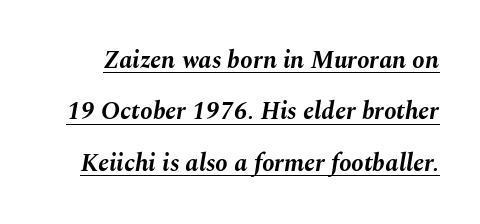
The image shows 25 px bold type, italic (leaning right); set loose line spacing (2.06x), normal letter spacing, underlined.
